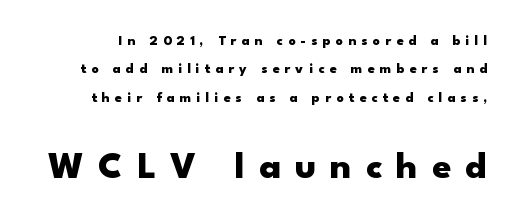
{"serif": "no", "italic": "no", "bold": "yes", "weight": "heavy", "width": "wide", "stroke_contrast": "low", "x_height": "small", "monospaced": "no", "underline": "no", "line_spacing": "loose", "line_spacing_ratio": 2.03, "letter_spacing": "wide", "letter_spacing_em": 0.37, "larger_block": "second", "size_ratio": 2.71, "glyph_px": 38}
